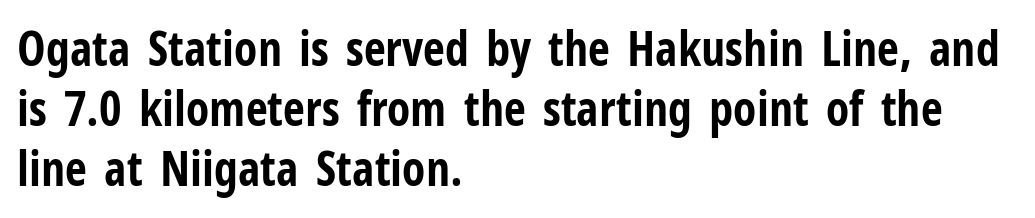
Q: Is the text bold? A: Yes.
Q: Is the text italic (slanted)? A: No, it is upright.
Q: Is the typeface a serif or a sans-serif typeface? A: Sans-serif.
Q: Is the text underlined? A: No.
Q: How is the paragraph aligned? A: Left-aligned.
Q: Is the spacing between letters normal or unusually wide? A: Normal.
Q: Is the spacing between lines tight, normal or loose? A: Normal.
Q: Width (condensed, normal, or wide)? A: Condensed.
Q: Stroke contrast? A: Low.
Q: x-height? A: Medium.
Q: Monospaced? A: No.
